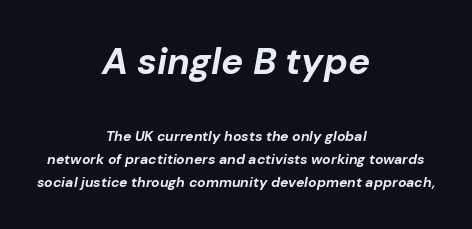
The image shows 37 px bold type, italic (leaning right); set centered, normal line spacing (1.63x), normal letter spacing, not underlined; the first (top) block is 2.64x larger; low stroke contrast and a medium x-height.
